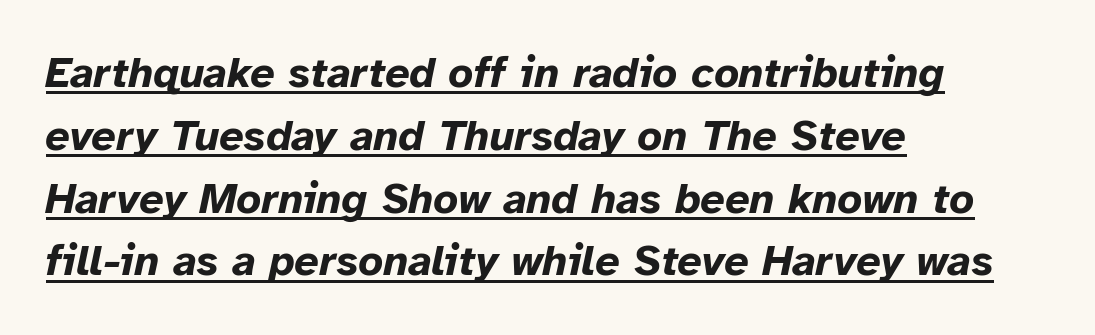
Q: Is the text bold? A: Yes.
Q: Is the text italic (slanted)? A: Yes, it leans right by about 12 degrees.
Q: Is the text underlined? A: Yes.
Q: How is the paragraph aligned? A: Left-aligned.
Q: Is the spacing between letters normal or unusually wide? A: Normal.
Q: Is the spacing between lines tight, normal or loose? A: Normal.
Q: Width (condensed, normal, or wide)? A: Normal.
Q: Stroke contrast? A: Low.
Q: x-height? A: Medium.
Q: Monospaced? A: No.
